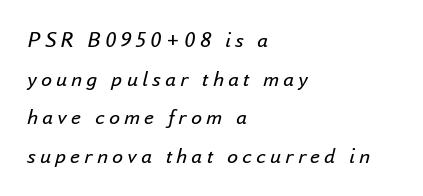
The image shows 22 px text type, italic (leaning right); set left-aligned, line spacing 1.76x, not underlined.
